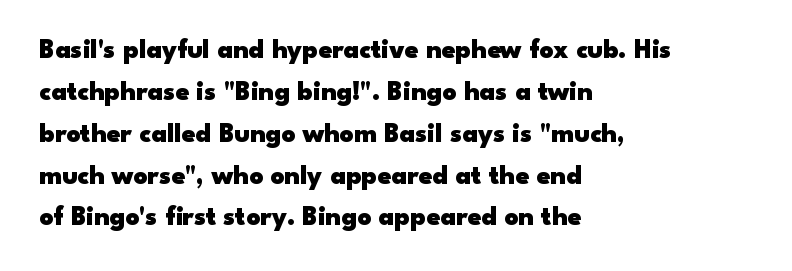
The image shows 27 px bold type, upright; set left-aligned, normal line spacing (1.55x), normal letter spacing, not underlined.
